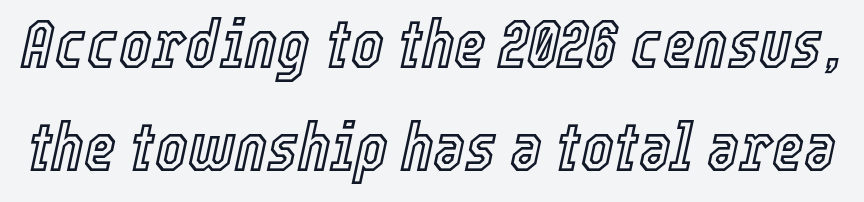
Q: Is the text italic (slanted)? A: Yes, it leans right by about 12 degrees.
Q: Is the text underlined? A: No.
Q: Is the spacing between letters normal or unusually wide? A: Normal.
Q: Is the spacing between lines tight, normal or loose? A: Normal.
Q: Width (condensed, normal, or wide)? A: Condensed.
Q: x-height? A: Medium.
Q: Monospaced? A: No.
